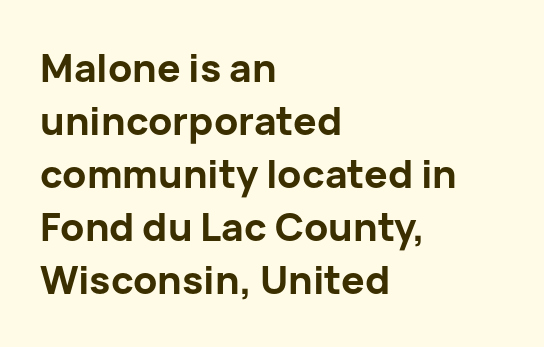
The image shows 39 px bold sans-serif type, upright; set left-aligned, normal line spacing (1.36x), normal letter spacing, not underlined; low stroke contrast and a medium x-height.
